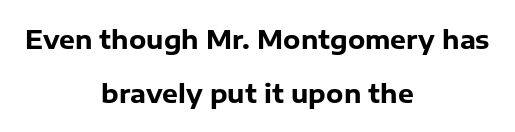
{"italic": "no", "bold": "yes", "underline": "no", "align": "center", "line_spacing": "loose", "line_spacing_ratio": 2.15, "letter_spacing": "normal", "letter_spacing_em": 0.0, "glyph_px": 25}
